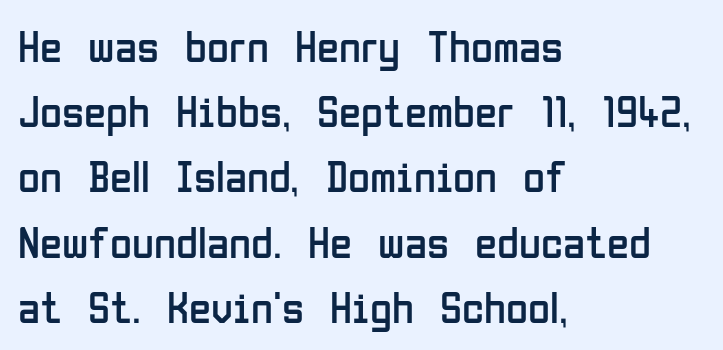
Line starts are locked; line ends wander. Type style note: lacks serifs. Note the varied advance widths — an 'i' is clearly narrower than an 'm'. Check the space under the baseline: it is left empty. Tracking value appears to be zero — textbook default spacing.
